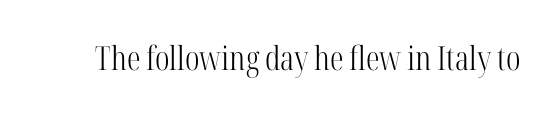
In terms of posture, this sample is upright. Rule under the text: the space is simply empty. Do the characters align in a grid? No, the font is proportional. The rendering keeps characters at their native spacing. Yep, those are serifs on the letters. Summary of weight: not heavy and not bold.
